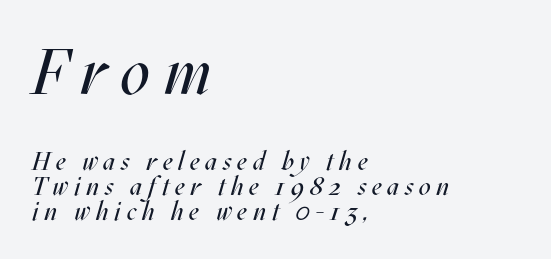
{"italic": "yes", "lean": "right", "slant_degrees": 17, "bold": "no", "weight": "regular", "width": "condensed", "stroke_contrast": "medium", "x_height": "large", "monospaced": "no", "underline": "no", "align": "left", "line_spacing": "tight", "line_spacing_ratio": 0.96, "letter_spacing": "wide", "letter_spacing_em": 0.22, "larger_block": "first", "size_ratio": 2.46, "glyph_px": 64}
